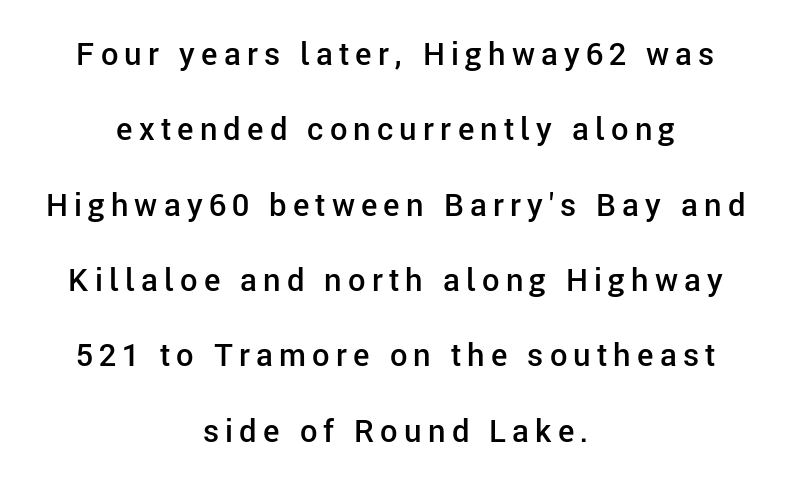
{"serif": "no", "italic": "no", "bold": "semi", "weight": "semibold", "width": "normal", "stroke_contrast": "low", "x_height": "medium", "monospaced": "no", "underline": "no", "align": "center", "line_spacing": "loose", "line_spacing_ratio": 2.43, "letter_spacing": "wide", "letter_spacing_em": 0.2, "glyph_px": 31}
